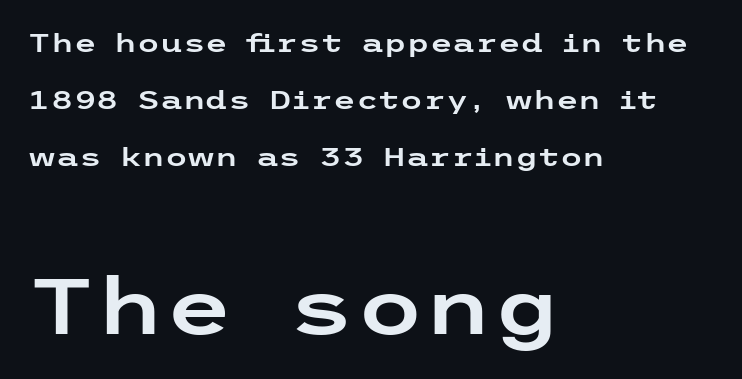
The image shows 78 px wide sans-serif type, upright; set left-aligned, loose line spacing (2.2x), normal letter spacing, not underlined; the second (bottom) block is 3.0x larger; low stroke contrast and a medium x-height.
